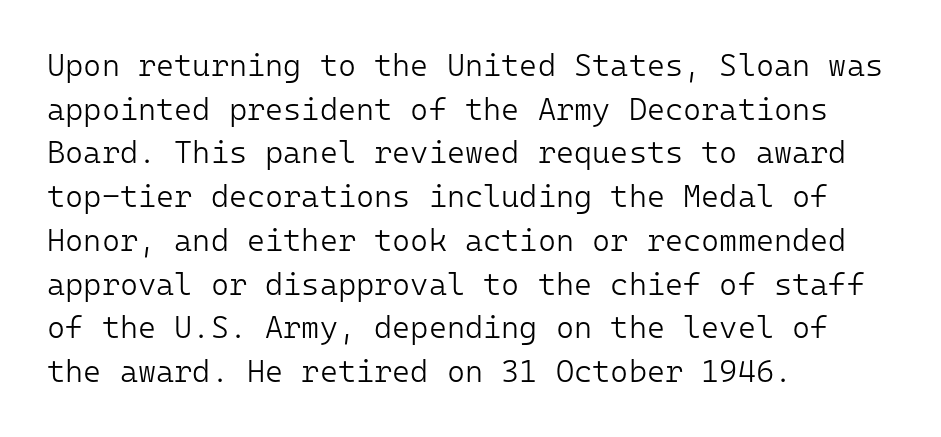
Descender tails drop into unmarked territory. Monospaced: the letters line up in strict vertical columns. Think standard paragraph weight, or any step lighter than that. Baseline-to-baseline distance is the conventional proportion of letter height. This is roman type, the default non-slanted kind.
